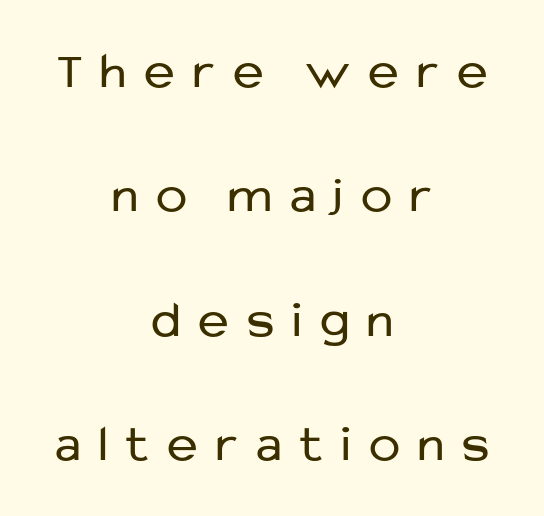
The image shows 52 px regular-weight sans-serif type, upright; set centered, loose line spacing (2.39x), unusually wide letter spacing (+0.35 em), not underlined; low stroke contrast and a medium x-height.
